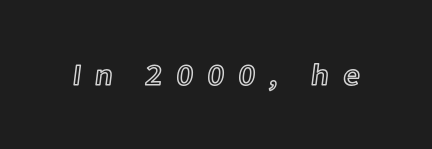
Q: Is the text italic (slanted)? A: Yes.
Q: Is the text underlined? A: No.
Q: Is the spacing between letters normal or unusually wide? A: Unusually wide.
Q: Width (condensed, normal, or wide)? A: Normal.
Q: x-height? A: Medium.
Q: Monospaced? A: No.
